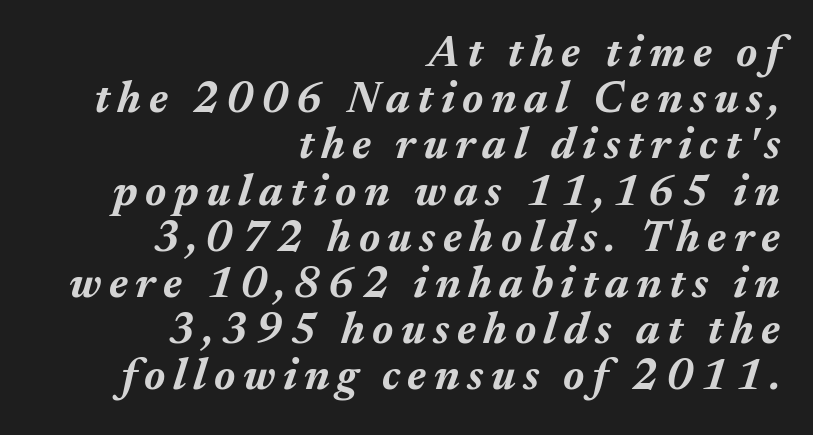
Vertical spacing — tight. Has an underline been added? It has not. You could not count columns in this text — the font is proportionally spaced. Every character sits at an angle, as italics do. The text block is weighted toward the right margin, trailing off unevenly leftward. I'd describe the lettering as bold — thick and assertive.
